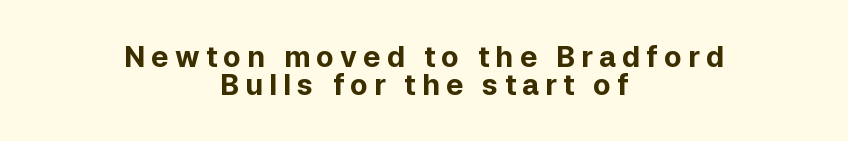
The passage shown is typed in a proportional face where columns would drift. Neither beginnings nor endings align; midpoints do. Weight check: bold — yes, fully. Posture: upright roman. Display-style spreading of the glyphs; the letterfit is very open.
